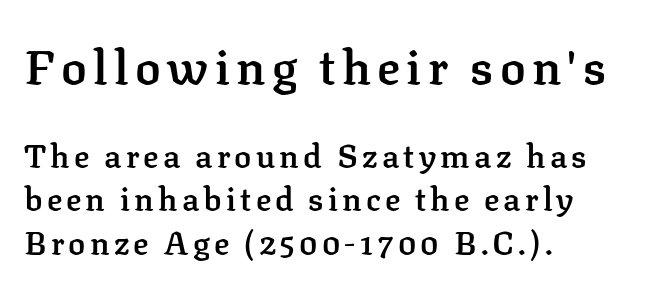
These two chunks differ in scale, with the top chunk taking the larger measure. Summary of weight: moderately heavy, a semibold. Unlike italic type, these characters show no tilt at all. Note the varied advance widths — an 'i' is clearly narrower than an 'm'. Yep, those are serifs on the letters. Line beginnings align vertically; line endings do not.
